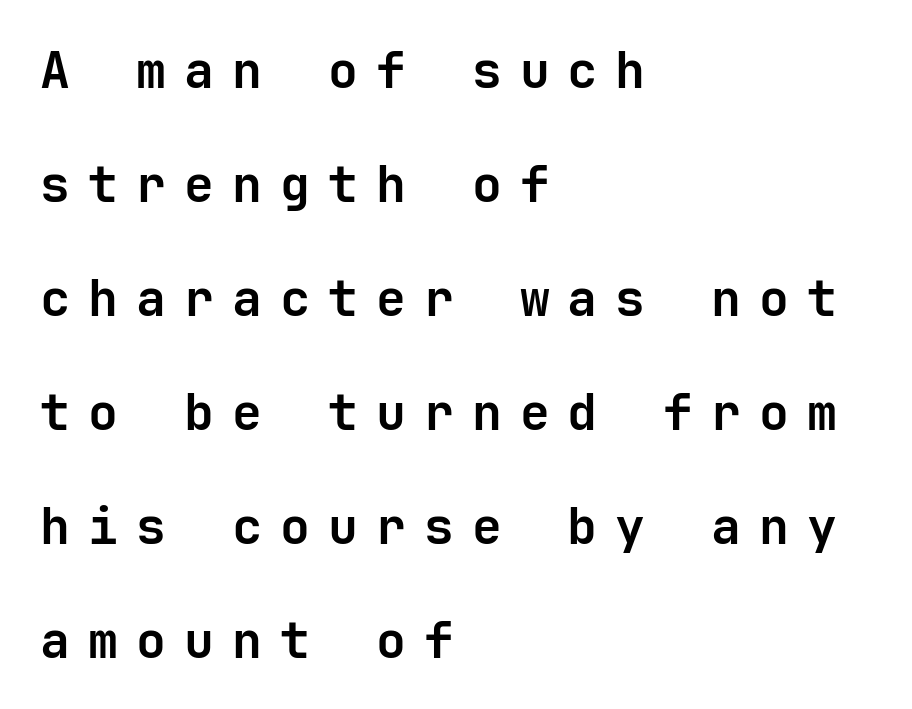
The image shows 50 px semibold sans-serif type, upright; set left-aligned, loose line spacing (2.28x), unusually wide letter spacing (+0.36 em), not underlined; low stroke contrast and a medium x-height.
